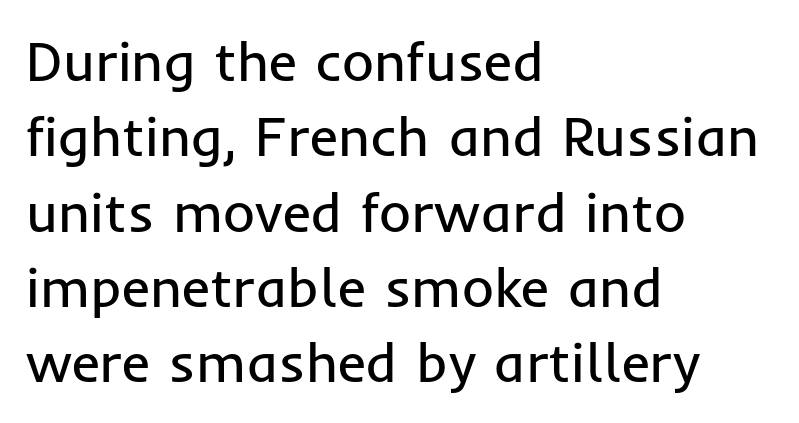
The string is rendered with underlining switched off. The characters display no serif detailing; their extremities are plain. Words appear dense and cohesive because spacing is normal. How would I describe the line gaps? Plain and ordinary.
